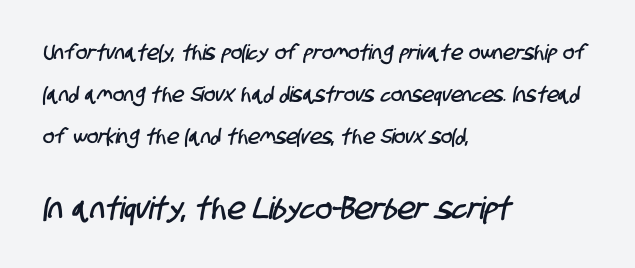
Q: Is the typeface a serif or a sans-serif typeface? A: Sans-serif.
Q: Is the text underlined? A: No.
Q: How is the paragraph aligned? A: Left-aligned.
Q: Is the spacing between letters normal or unusually wide? A: Normal.
Q: Is the spacing between lines tight, normal or loose? A: Loose.
Q: Which block of text is set in a larger size, the first (top) or the second (bottom)? A: The second (bottom) one.
Q: Width (condensed, normal, or wide)? A: Condensed.
Q: Stroke contrast? A: Low.
Q: x-height? A: Large.
Q: Monospaced? A: No.
